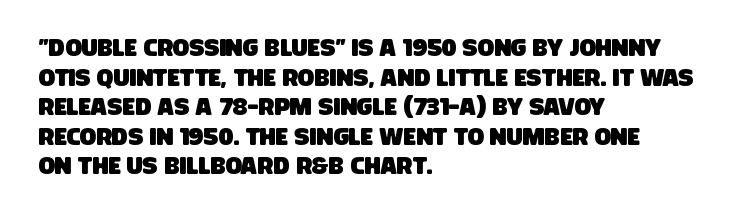
Q: Is the text underlined? A: No.
Q: How is the paragraph aligned? A: Left-aligned.
Q: Is the spacing between letters normal or unusually wide? A: Normal.
